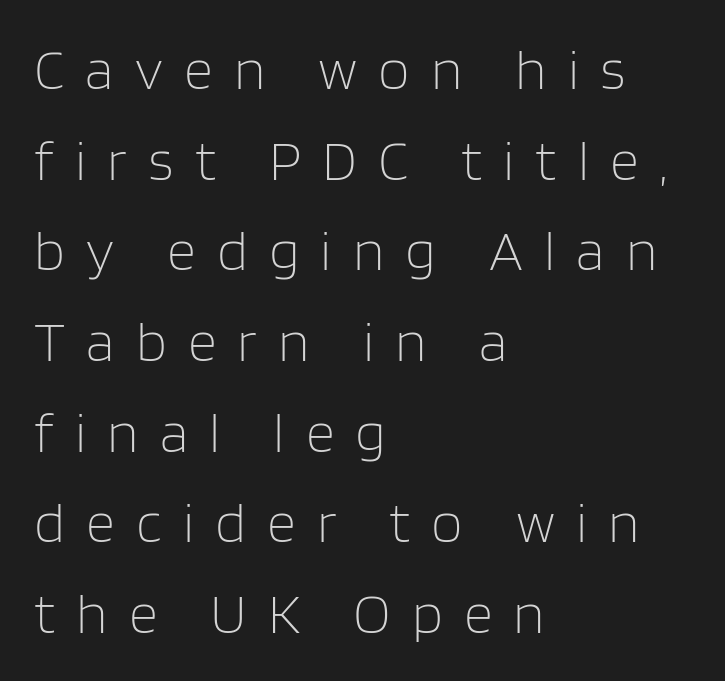
Weight: not bold — regular or lighter. The font's upright variant was chosen for this text. Reading down the column, the eye jumps a familiar distance to each next line. Horizontal alignment here is leftward, the default for most running prose. Students, note that the glyphs here are deliberately spaced far apart.
